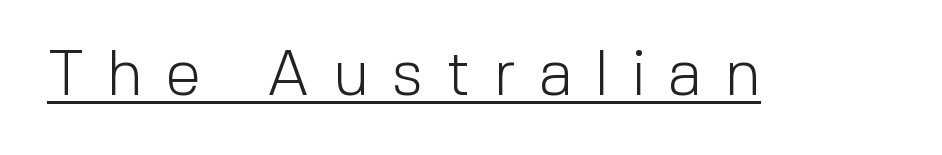
{"serif": "no", "italic": "no", "bold": "no", "weight": "light", "width": "normal", "x_height": "medium", "monospaced": "no", "underline": "yes", "letter_spacing": "wide", "letter_spacing_em": 0.36, "glyph_px": 64}
